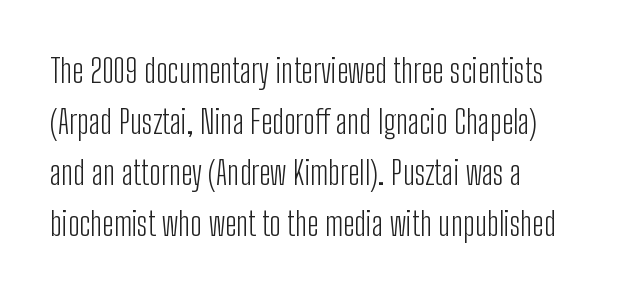
{"serif": "no", "italic": "no", "bold": "no", "weight": "light", "width": "condensed", "stroke_contrast": "low", "x_height": "medium", "monospaced": "no", "underline": "no", "align": "left", "line_spacing": "normal", "line_spacing_ratio": 1.55, "letter_spacing": "normal", "letter_spacing_em": 0.0, "glyph_px": 33}
